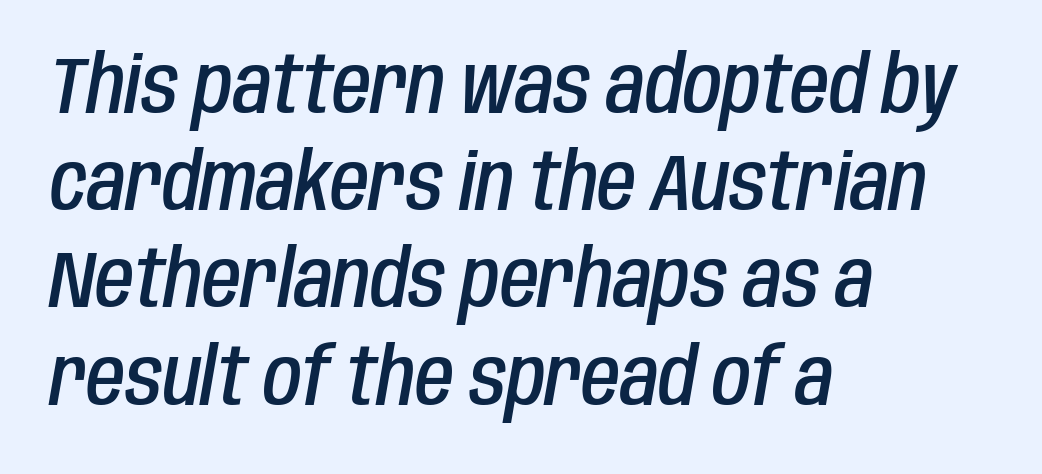
Look at the stroke-to-counter ratio: somewhat heavy, a semibold. Underline: absent. These lines stack with their left ends in a neat column. You could not count columns in this text — the font is proportionally spaced. Look at the tracking — it's just the regular setting, nothing added.
